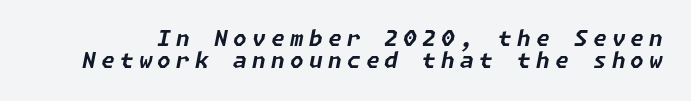
Q: Is the text bold? A: Yes.
Q: Is the text italic (slanted)? A: Yes, it leans right by about 11 degrees.
Q: Is the text underlined? A: No.
Q: Is the spacing between letters normal or unusually wide? A: Unusually wide.
Q: Is the spacing between lines tight, normal or loose? A: Tight.
